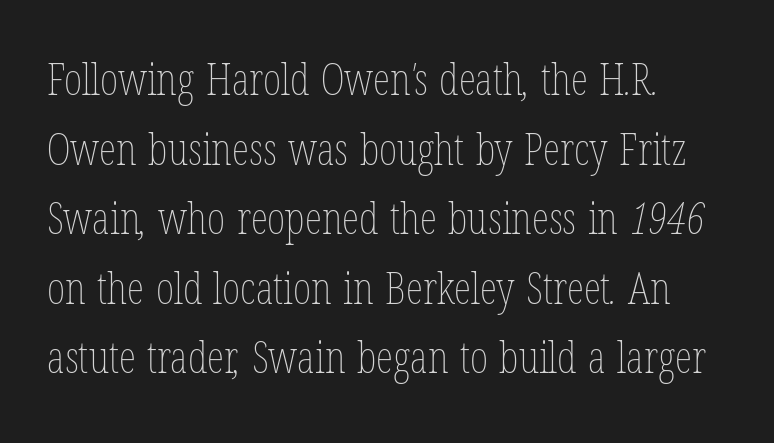
Q: Is the text bold? A: No.
Q: Is the text underlined? A: No.
Q: How is the paragraph aligned? A: Left-aligned.
Q: Is the spacing between letters normal or unusually wide? A: Normal.
Q: Is the spacing between lines tight, normal or loose? A: Normal.
Q: Width (condensed, normal, or wide)? A: Condensed.
Q: Stroke contrast? A: Low.
Q: x-height? A: Medium.
Q: Monospaced? A: No.
